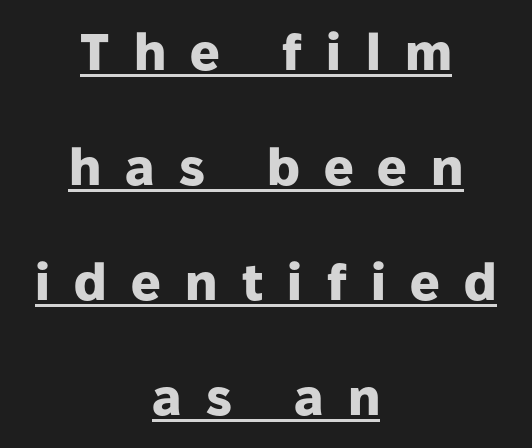
The image shows 52 px heavy sans-serif type, upright; set centered, loose line spacing (2.21x), unusually wide letter spacing (+0.47 em), underlined; low stroke contrast and a medium x-height.
